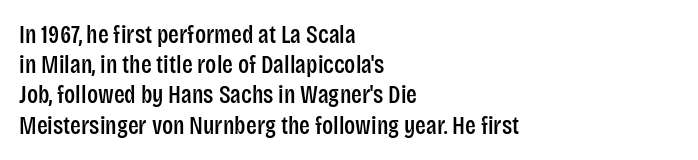
Q: Is the text italic (slanted)? A: No, it is upright.
Q: Is the text underlined? A: No.
Q: How is the paragraph aligned? A: Left-aligned.
Q: Is the spacing between letters normal or unusually wide? A: Normal.
